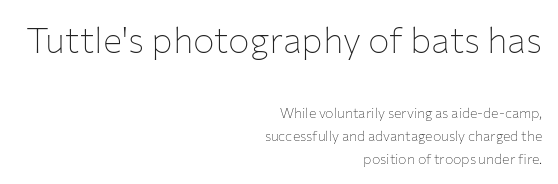
{"serif": "no", "italic": "no", "bold": "no", "weight": "thin", "width": "normal", "stroke_contrast": "low", "x_height": "medium", "monospaced": "no", "underline": "no", "align": "right", "line_spacing": "normal", "line_spacing_ratio": 1.63, "letter_spacing": "normal", "letter_spacing_em": 0.0, "larger_block": "first", "size_ratio": 2.57, "glyph_px": 36}
